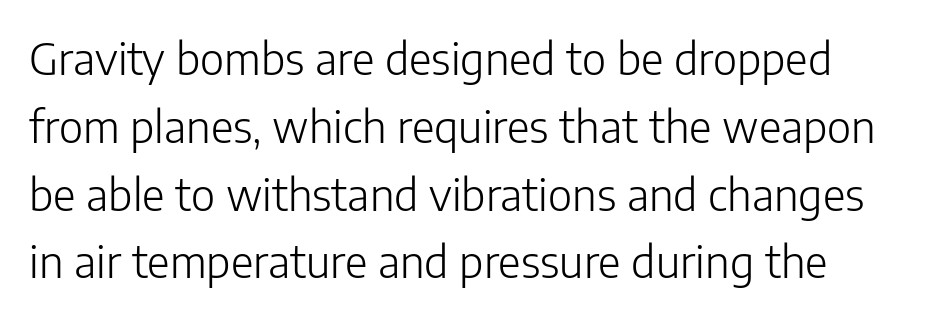
Here the glyphs are tracked normally, forming tight word shapes. The type sits square on the baseline with zero lean. Bold? No — there's no thickening of the strokes. Quick note: interline space is typical. Check the space under the baseline: it is left empty.
